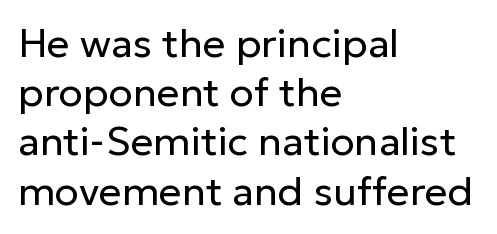
The image shows 40 px regular-weight sans-serif type, upright; set left-aligned, line spacing 1.23x, normal letter spacing, not underlined; low stroke contrast and a medium x-height.
